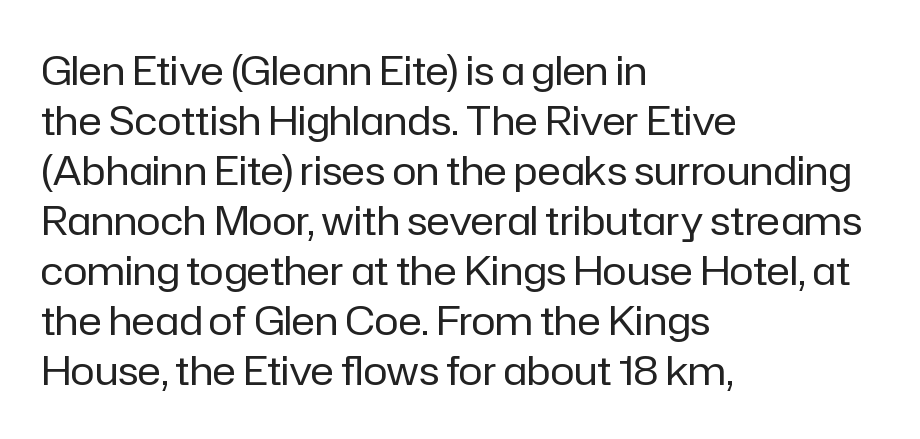
The image shows 40 px regular-weight sans-serif type, upright; set left-aligned, normal line spacing (1.25x), normal letter spacing, not underlined; low stroke contrast and a medium x-height.
